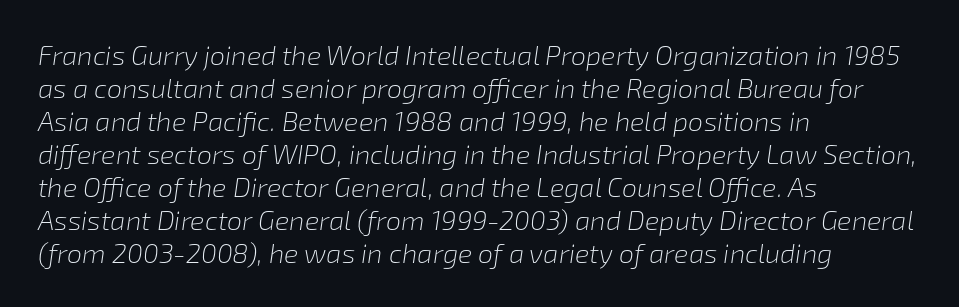
This is oblique type, the kind used for emphasis or titles. Look at the tracking — it's just the regular setting, nothing added. Any mark beneath the type? The region is blank. If you drew a ruler down the left edge, every line would touch it. Ink coverage per letter is moderate at most.
